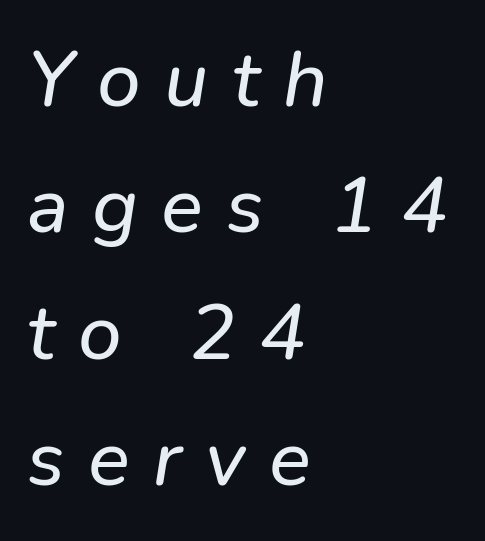
{"italic": "yes", "lean": "right", "slant_degrees": 9, "width": "normal", "stroke_contrast": "low", "x_height": "medium", "monospaced": "no", "underline": "no", "align": "left", "line_spacing": "normal", "line_spacing_ratio": 1.62, "letter_spacing": "wide", "letter_spacing_em": 0.3, "glyph_px": 78}
